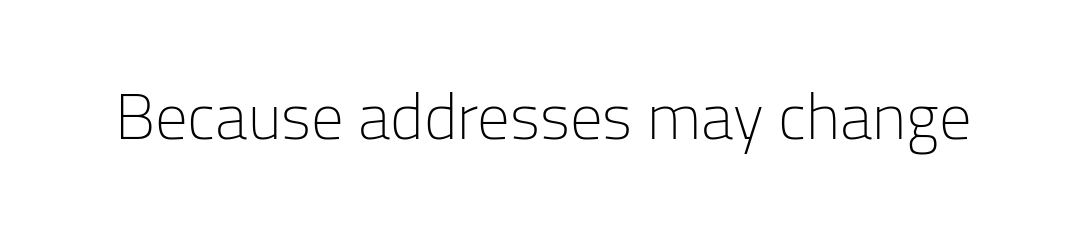
Q: Is the text bold? A: No.
Q: Is the text italic (slanted)? A: No, it is upright.
Q: Is the typeface a serif or a sans-serif typeface? A: Sans-serif.
Q: Is the text underlined? A: No.
Q: Is the spacing between letters normal or unusually wide? A: Normal.
Q: Width (condensed, normal, or wide)? A: Normal.
Q: Stroke contrast? A: Low.
Q: x-height? A: Medium.
Q: Monospaced? A: No.
